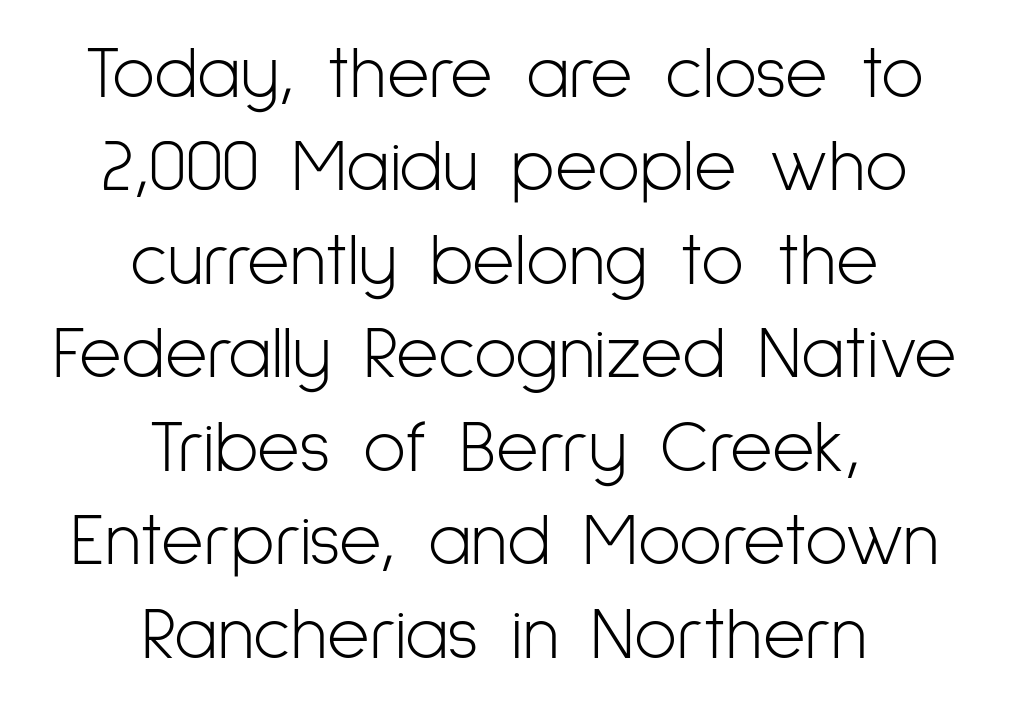
{"serif": "no", "italic": "no", "bold": "no", "weight": "light", "width": "condensed", "stroke_contrast": "low", "x_height": "medium", "monospaced": "no", "underline": "no", "align": "center", "line_spacing": "normal", "line_spacing_ratio": 1.28, "letter_spacing": "normal", "letter_spacing_em": 0.0, "glyph_px": 73}
